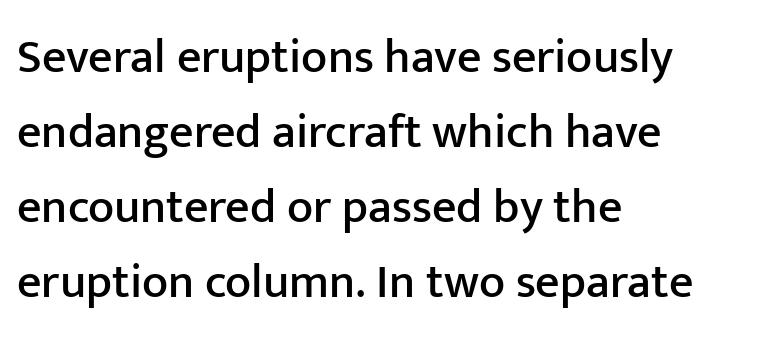
The image shows 48 px sans-serif type, upright; set left-aligned, normal line spacing (1.56x), normal letter spacing, not underlined; low stroke contrast and a medium x-height.
